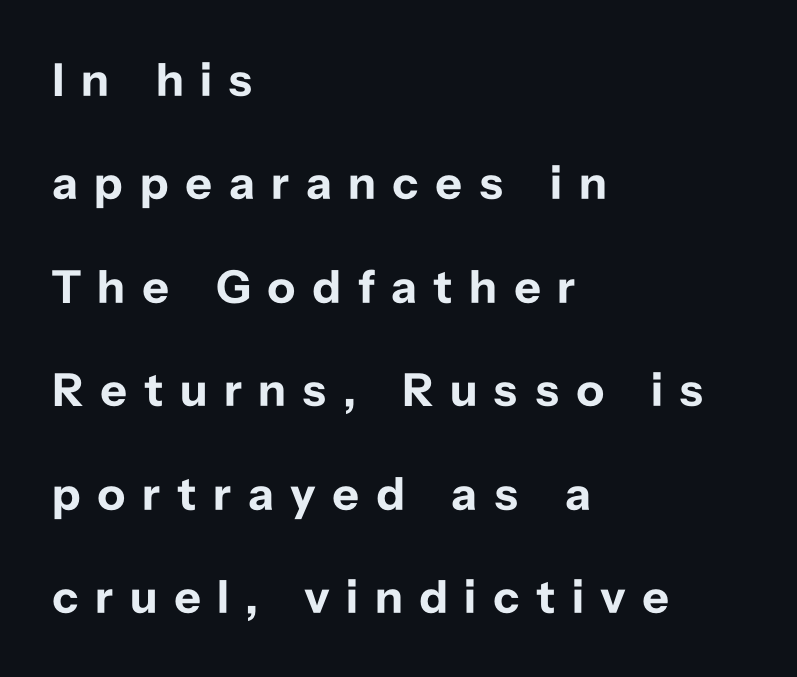
Note the varied advance widths — an 'i' is clearly narrower than an 'm'. The typesetter chose a ragged-right arrangement here. Does the lettering tilt? It doesn't — this is upright. How are the letters spaced? Widely, with obvious added tracking.
